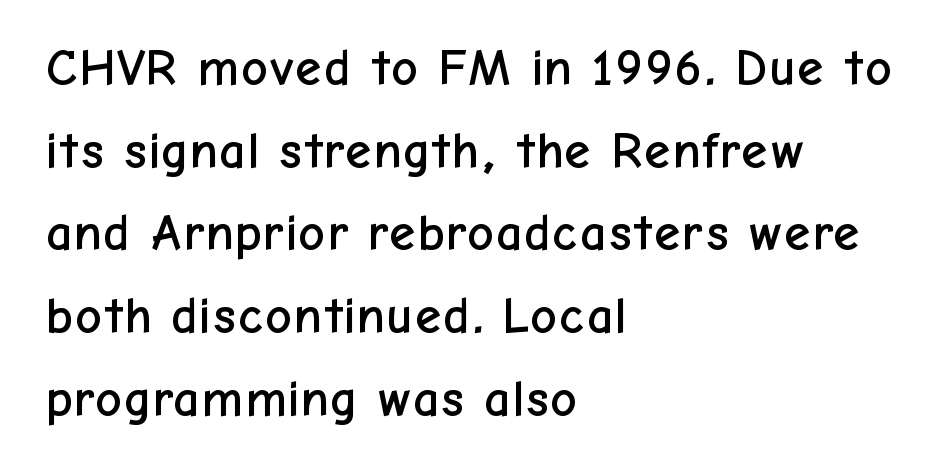
{"serif": "no", "italic": "no", "width": "normal", "stroke_contrast": "low", "x_height": "medium", "monospaced": "no", "underline": "no", "align": "left", "line_spacing": "normal", "line_spacing_ratio": 1.59, "letter_spacing": "normal", "letter_spacing_em": 0.0, "glyph_px": 52}
